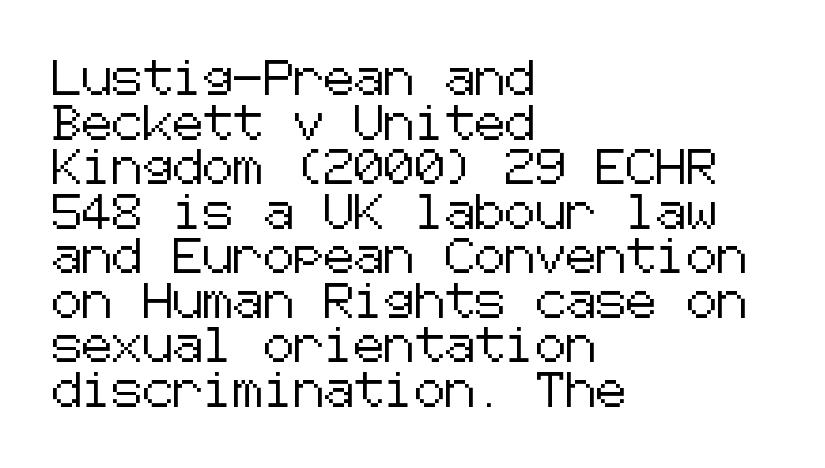
The image shows 34 px sans-serif type, upright; set left-aligned, normal line spacing (1.31x), normal letter spacing, not underlined; low stroke contrast and a medium x-height.
